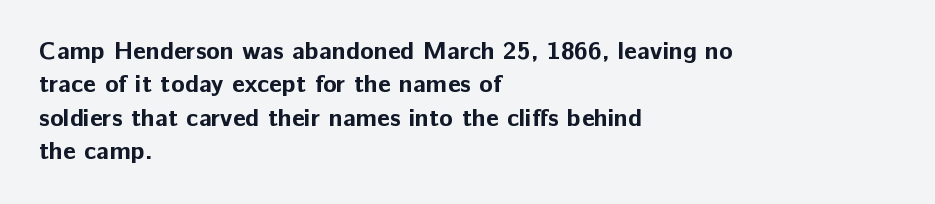
{"italic": "no", "bold": "yes", "underline": "no", "align": "left", "line_spacing": "normal", "line_spacing_ratio": 1.34, "letter_spacing": "normal", "letter_spacing_em": 0.0, "glyph_px": 25}
